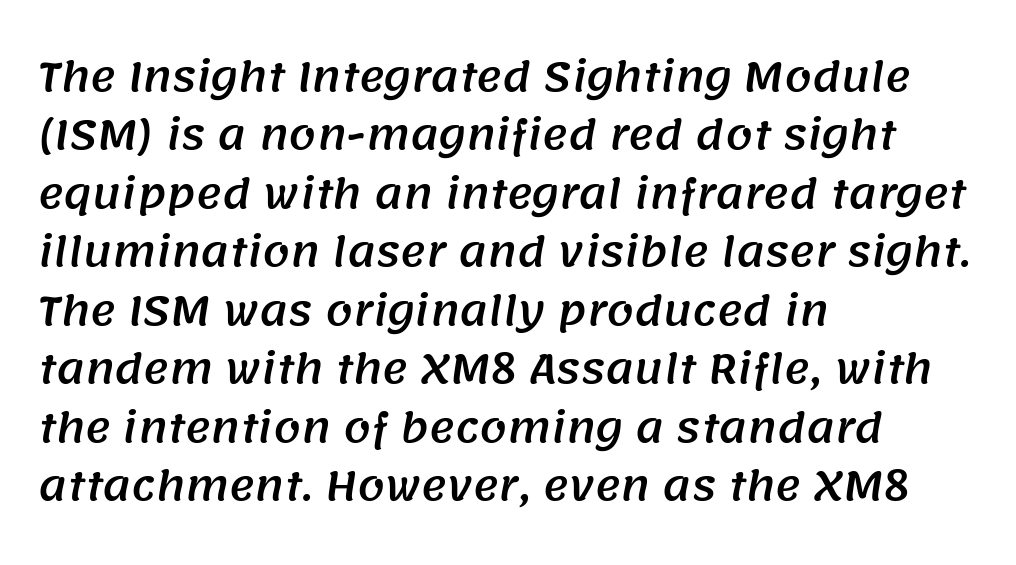
The image shows 39 px sans-serif type; set left-aligned, normal line spacing (1.5x), normal letter spacing, not underlined; medium stroke contrast and a large x-height.
